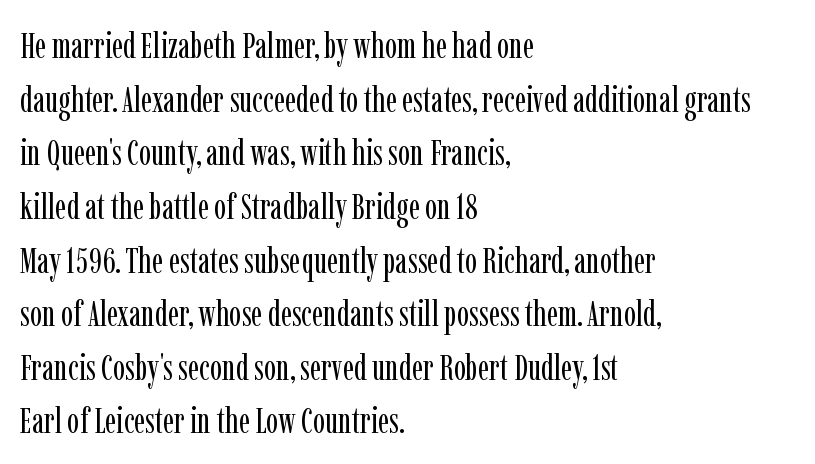
Q: Is the text bold? A: No.
Q: Is the text italic (slanted)? A: No, it is upright.
Q: Is the typeface a serif or a sans-serif typeface? A: Serif.
Q: Is the text underlined? A: No.
Q: How is the paragraph aligned? A: Left-aligned.
Q: Is the spacing between letters normal or unusually wide? A: Normal.
Q: Is the spacing between lines tight, normal or loose? A: Normal.
Q: Width (condensed, normal, or wide)? A: Condensed.
Q: Stroke contrast? A: Low.
Q: x-height? A: Medium.
Q: Monospaced? A: No.
